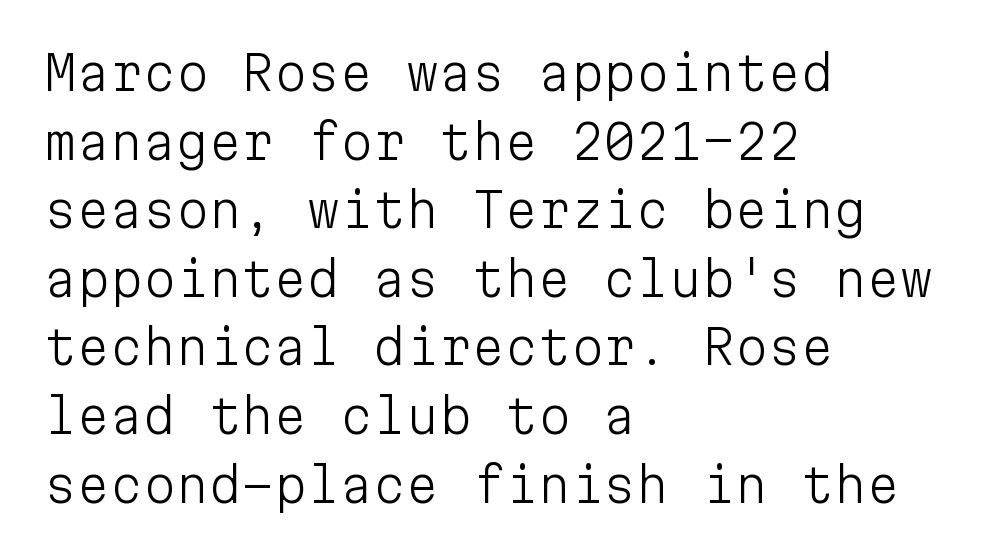
The lettering holds an erect, upright posture throughout. Each letter's strokes conclude bluntly, with no projecting serifs. Notice how descenders clear the ascenders below comfortably — that's standard leading. The strip under each line holds only bare page. The type is set solid horizontally, with unmodified tracking.
